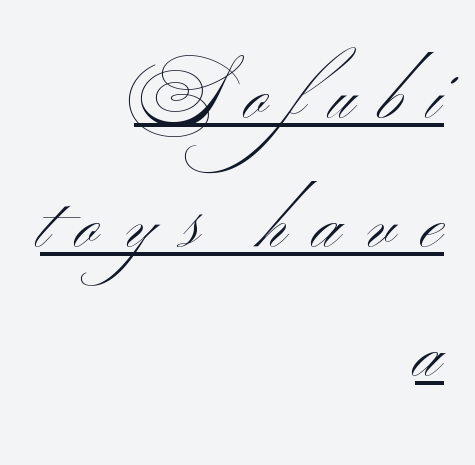
{"serif": "no", "bold": "no", "weight": "light", "width": "wide", "stroke_contrast": "medium", "x_height": "small", "monospaced": "no", "underline": "yes", "align": "right", "line_spacing_ratio": 1.72, "letter_spacing": "wide", "letter_spacing_em": 0.34, "glyph_px": 75}
